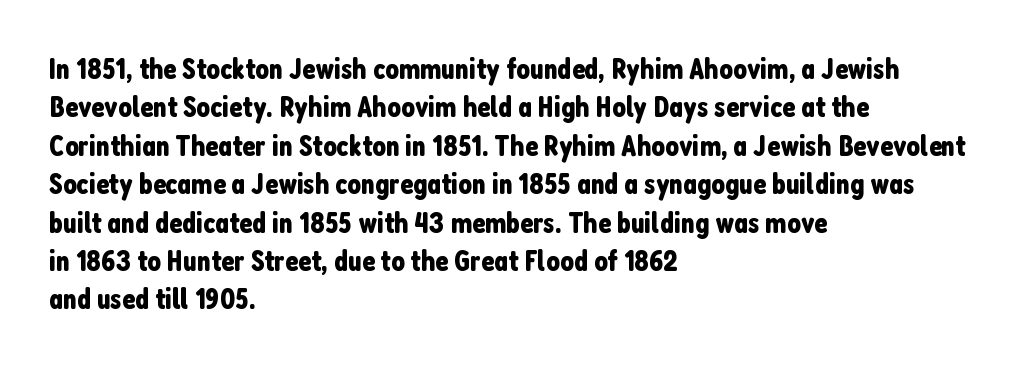
{"serif": "no", "italic": "no", "width": "condensed", "stroke_contrast": "low", "x_height": "medium", "monospaced": "no", "underline": "no", "align": "left", "line_spacing": "normal", "line_spacing_ratio": 1.28, "letter_spacing": "normal", "letter_spacing_em": 0.0, "glyph_px": 30}
